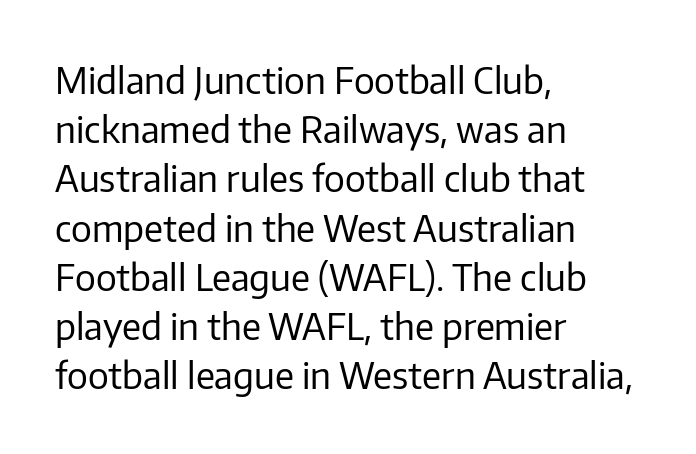
The image shows 37 px regular-weight sans-serif type, upright; set left-aligned, normal line spacing (1.33x), normal letter spacing, not underlined; low stroke contrast and a medium x-height.
